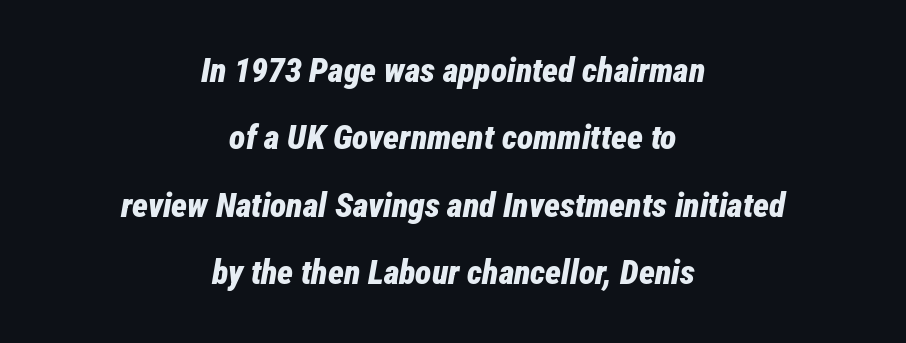
The designer dialed line spacing up above the default. Teacher's note: observe the equal gaps on both sides — that is centered alignment. Its strokes are broad and dark, the hallmark of bold type. Varying glyph widths throughout — classic text-font behaviour. The area under the type is left untouched.
